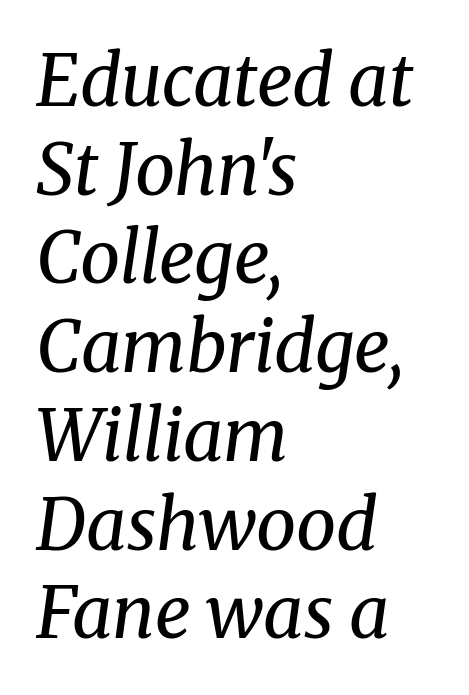
The letters advance in unequal steps, a hallmark of proportional type. This sample uses a serif face. The rendering uses a moderate line-height, typical for paragraphs. Any mark beneath the type? The region is blank. The cut favours lightness, reaching ordinary text weight at its darkest. Compared with a centered layout, this one pins lines to the left instead.
